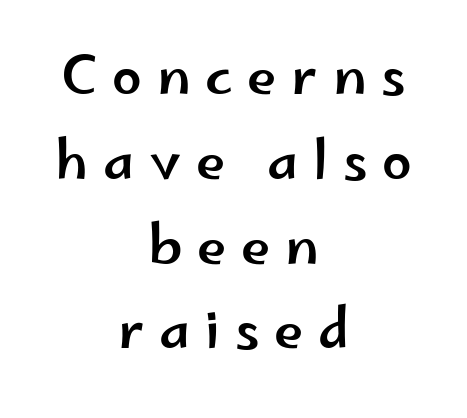
Q: Is the text italic (slanted)? A: No, it is upright.
Q: Is the typeface a serif or a sans-serif typeface? A: Sans-serif.
Q: Is the text underlined? A: No.
Q: How is the paragraph aligned? A: Centered.
Q: Is the spacing between letters normal or unusually wide? A: Unusually wide.
Q: Is the spacing between lines tight, normal or loose? A: Normal.
Q: Width (condensed, normal, or wide)? A: Wide.
Q: Stroke contrast? A: Low.
Q: x-height? A: Small.
Q: Monospaced? A: No.
